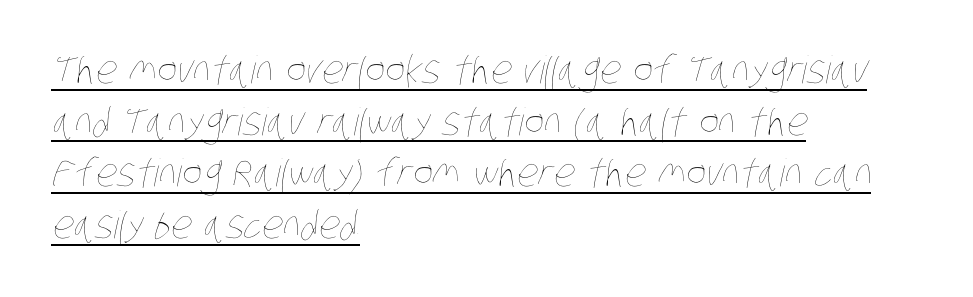
Q: Is the text bold? A: No.
Q: Is the text underlined? A: Yes.
Q: How is the paragraph aligned? A: Left-aligned.
Q: Is the spacing between letters normal or unusually wide? A: Normal.
Q: Is the spacing between lines tight, normal or loose? A: Normal.
Q: Width (condensed, normal, or wide)? A: Condensed.
Q: Stroke contrast? A: Low.
Q: x-height? A: Large.
Q: Monospaced? A: No.
